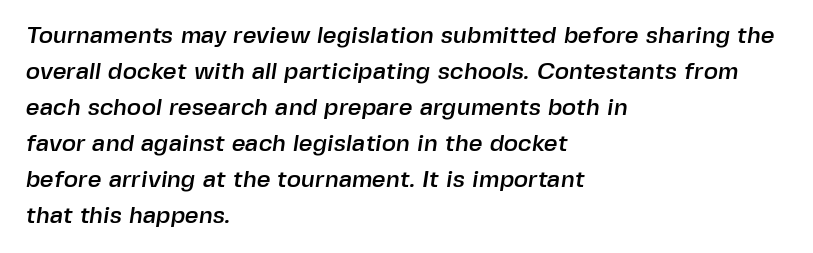
Q: Is the text underlined? A: No.
Q: How is the paragraph aligned? A: Left-aligned.
Q: Is the spacing between letters normal or unusually wide? A: Normal.
Q: Is the spacing between lines tight, normal or loose? A: Normal.
